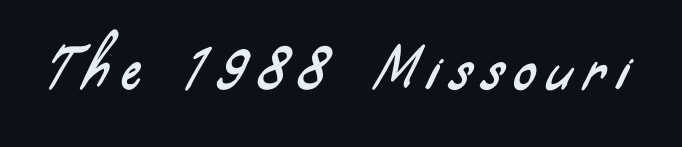
The gap between lines stays unmarked. A typesetter would call this heavily tracked-out type. A typesetter would call this proportional, since set widths differ per character. I'd call this a sans setting — the letters go barefoot.
